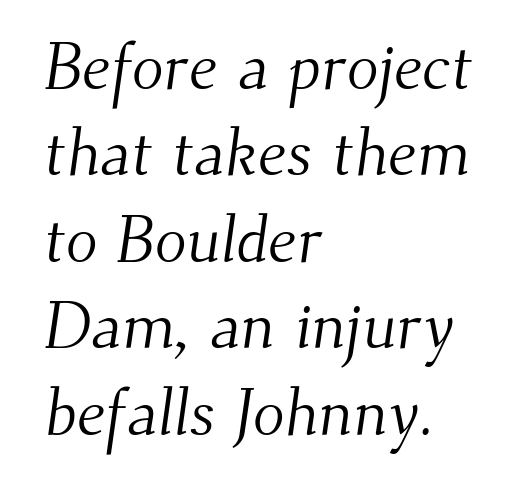
{"serif": "yes", "bold": "no", "weight": "light", "width": "normal", "stroke_contrast": "medium", "x_height": "small", "monospaced": "no", "underline": "no", "align": "left", "line_spacing": "normal", "line_spacing_ratio": 1.31, "letter_spacing": "normal", "letter_spacing_em": 0.0, "glyph_px": 66}
